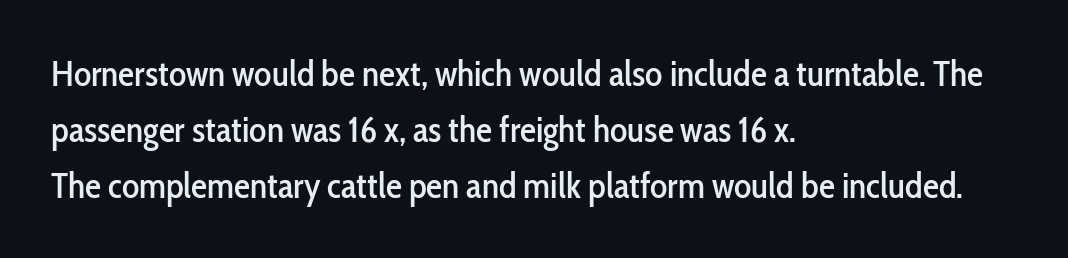
One-word summary of the alignment: left. The string is rendered with underlining switched off. Every character sits straight up, as roman type does. Is there much room between lines? A standard amount, neither cramped nor airy. Note the varied advance widths — an 'i' is clearly narrower than an 'm'.
